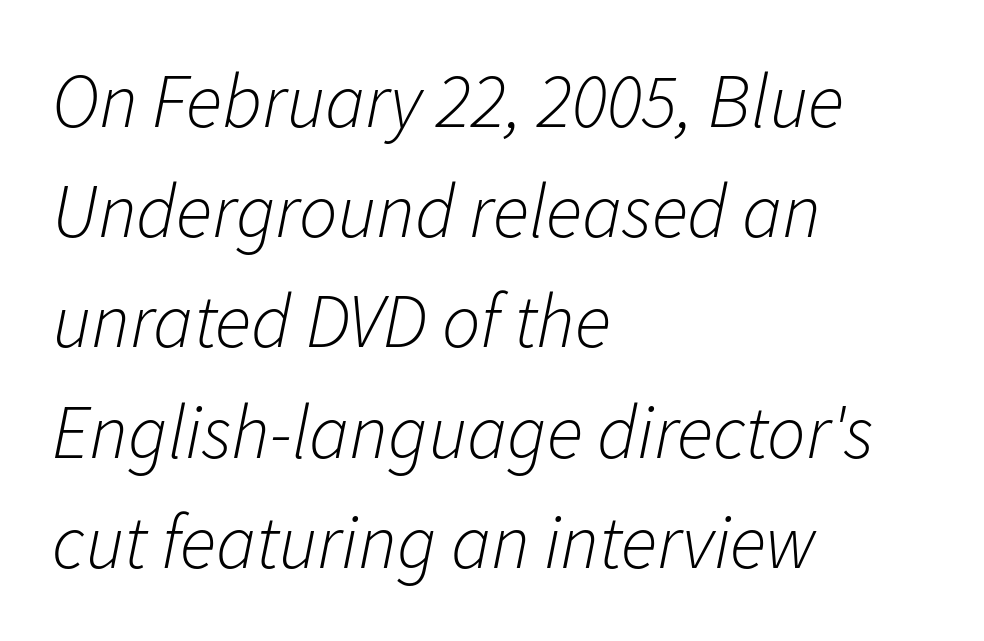
Q: Is the text bold? A: No.
Q: Is the text italic (slanted)? A: Yes, it leans right by about 11 degrees.
Q: Is the text underlined? A: No.
Q: How is the paragraph aligned? A: Left-aligned.
Q: Is the spacing between letters normal or unusually wide? A: Normal.
Q: Is the spacing between lines tight, normal or loose? A: Normal.
Q: Width (condensed, normal, or wide)? A: Normal.
Q: Stroke contrast? A: Low.
Q: x-height? A: Medium.
Q: Monospaced? A: No.
